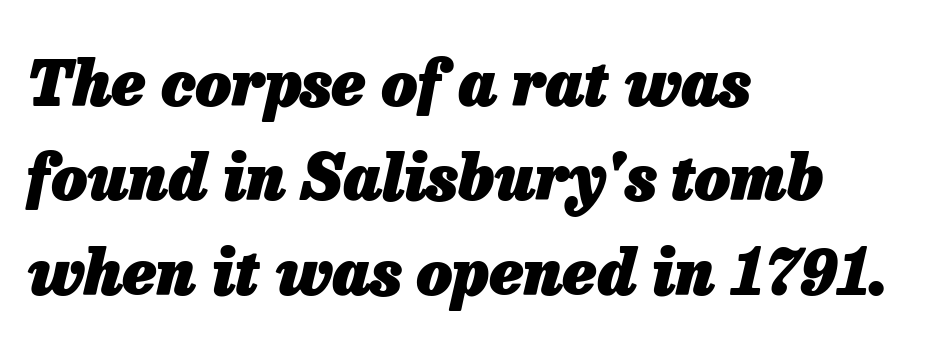
The image shows 63 px heavy type, italic (leaning right); set left-aligned, normal line spacing (1.5x), normal letter spacing, not underlined; low stroke contrast and a medium x-height.
